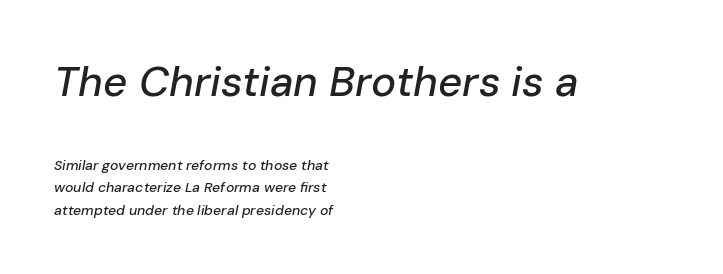
Every character sits at an angle, as italics do. Just letters on the line, the space beneath them empty. The face used here is proportionally spaced, like ordinary book or web type. The space between consecutive lines is moderate.
